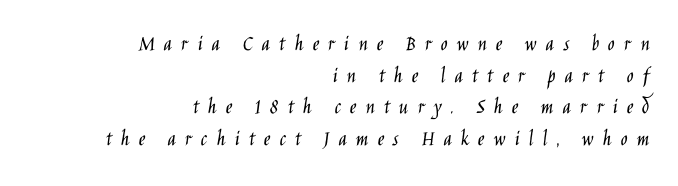
{"bold": "no", "underline": "no", "align": "right", "line_spacing": "normal", "line_spacing_ratio": 1.37, "letter_spacing": "wide", "letter_spacing_em": 0.39, "glyph_px": 23}
